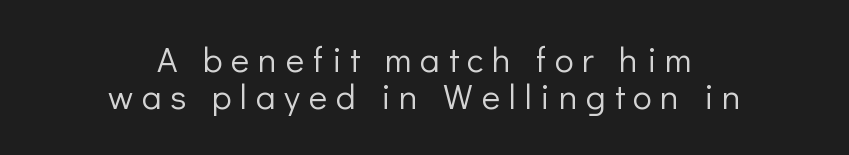
Spacing verdict: proportional, widths tailored to each character. This is sans-serif lettering, the kind often seen on screens and signage. The words here are not underlined. Each new line begins almost immediately beneath the previous one. These glyphs show unthickened strokes, regular width or finer.
